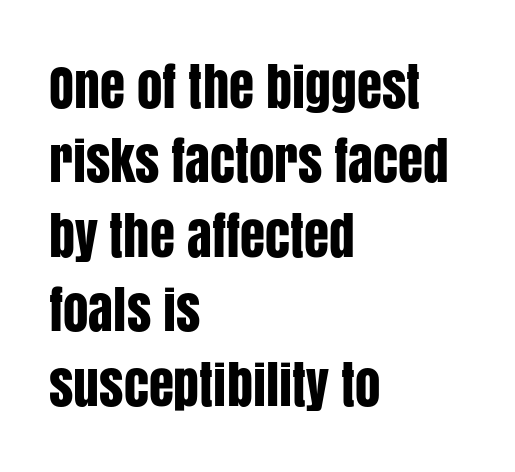
Q: Is the text italic (slanted)? A: No, it is upright.
Q: Is the typeface a serif or a sans-serif typeface? A: Sans-serif.
Q: Is the text underlined? A: No.
Q: How is the paragraph aligned? A: Left-aligned.
Q: Is the spacing between letters normal or unusually wide? A: Normal.
Q: Is the spacing between lines tight, normal or loose? A: Normal.
Q: Width (condensed, normal, or wide)? A: Condensed.
Q: Stroke contrast? A: Low.
Q: x-height? A: Large.
Q: Monospaced? A: No.
